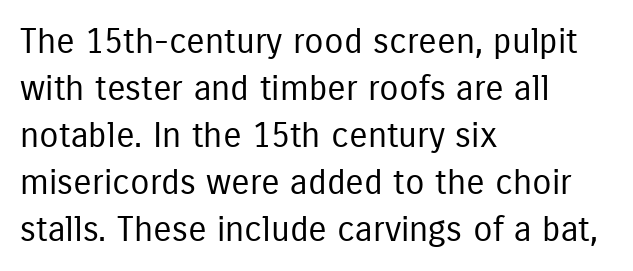
{"serif": "no", "italic": "no", "bold": "no", "weight": "regular", "width": "condensed", "stroke_contrast": "low", "x_height": "medium", "monospaced": "no", "underline": "no", "align": "left", "line_spacing": "normal", "line_spacing_ratio": 1.34, "letter_spacing": "normal", "letter_spacing_em": 0.0, "glyph_px": 35}
